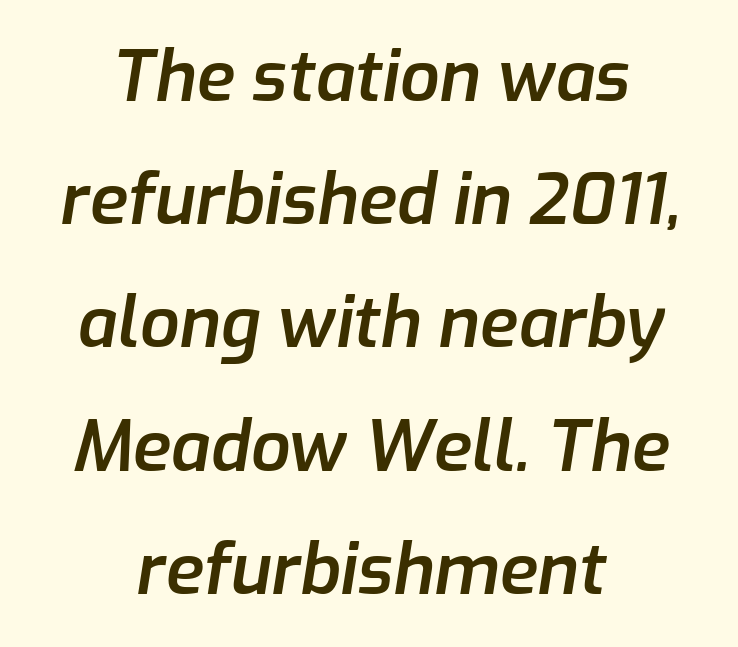
Q: Is the text bold? A: Semi-bold.
Q: Is the text italic (slanted)? A: Yes, it leans right by about 9 degrees.
Q: Is the text underlined? A: No.
Q: How is the paragraph aligned? A: Centered.
Q: Is the spacing between letters normal or unusually wide? A: Normal.
Q: Width (condensed, normal, or wide)? A: Normal.
Q: Stroke contrast? A: Low.
Q: x-height? A: Medium.
Q: Monospaced? A: No.
